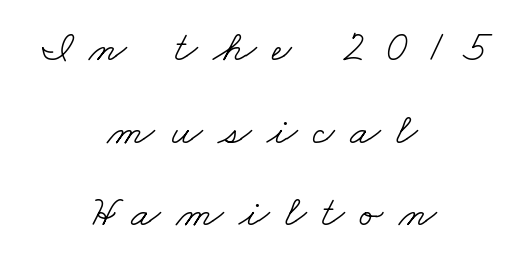
The image shows 44 px light, wide serif type; set centered, line spacing 1.88x, unusually wide letter spacing (+0.35 em), not underlined; low stroke contrast and a small x-height.
